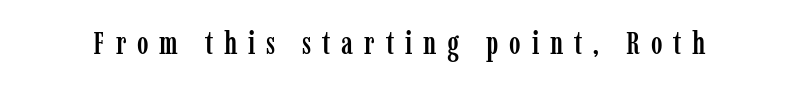
You could only call the tracking loose — the letters float apart. Is there any slant? The stems are plumb. The letters advance in unequal steps, a hallmark of proportional type. Words float on clear page, feet unadorned. Each letter's strokes conclude with small projecting serifs.
